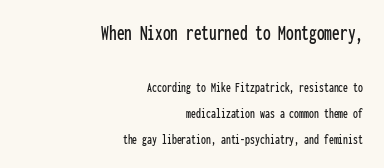
The lettering holds an erect, upright posture throughout. The typesetter chose a ragged-left arrangement here. A clean baseline with only descenders dipping below it. You get the large type first, then a drop to smaller type. The tracking reads as untouched default to a designer's eye.
